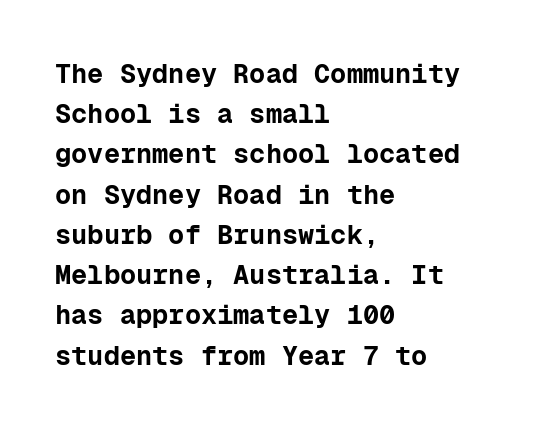
{"italic": "no", "bold": "yes", "underline": "no", "align": "left", "line_spacing": "normal", "line_spacing_ratio": 1.49, "letter_spacing": "normal", "letter_spacing_em": 0.0, "glyph_px": 27}
